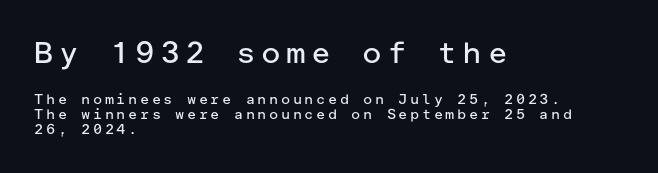
The specimen reads as upright at a glance. The lines are packed closely together with very little leading. The typeface chosen for these lines omits serifs. Heaviness? Minimal to ordinary, like unemphasized prose.
